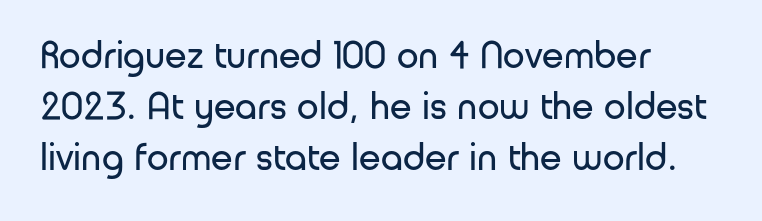
The image shows 39 px regular-weight sans-serif type, upright; set left-aligned, normal line spacing (1.31x), normal letter spacing, not underlined; low stroke contrast and a medium x-height.
